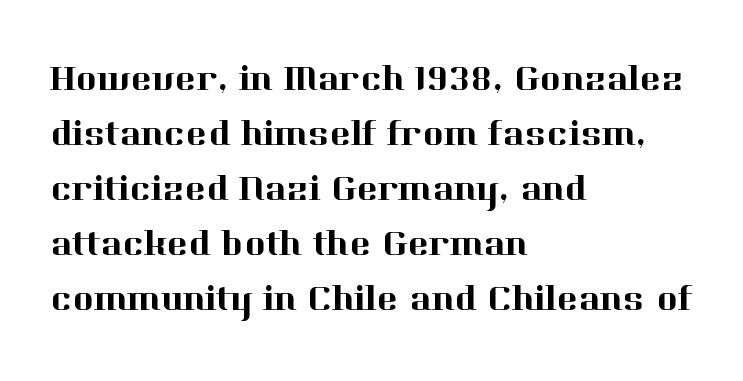
{"serif": "yes", "italic": "no", "width": "normal", "stroke_contrast": "high", "x_height": "medium", "monospaced": "no", "underline": "no", "align": "left", "line_spacing": "normal", "line_spacing_ratio": 1.53, "letter_spacing": "normal", "letter_spacing_em": 0.0, "glyph_px": 36}
